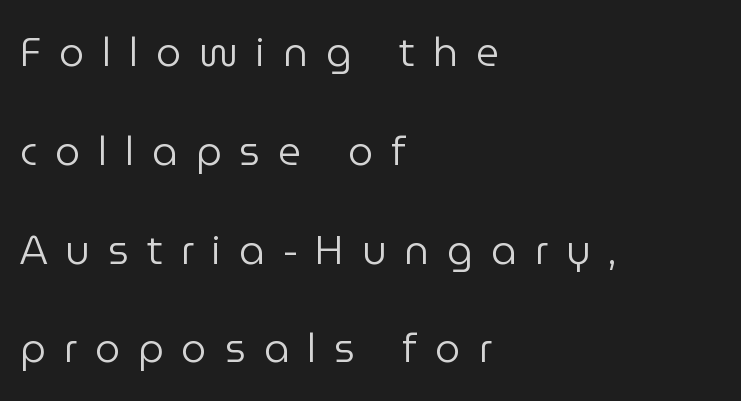
Q: Is the text bold? A: No.
Q: Is the text italic (slanted)? A: No, it is upright.
Q: Is the typeface a serif or a sans-serif typeface? A: Sans-serif.
Q: Is the text underlined? A: No.
Q: How is the paragraph aligned? A: Left-aligned.
Q: Is the spacing between letters normal or unusually wide? A: Unusually wide.
Q: Is the spacing between lines tight, normal or loose? A: Loose.
Q: Width (condensed, normal, or wide)? A: Normal.
Q: Stroke contrast? A: Low.
Q: x-height? A: Medium.
Q: Monospaced? A: No.
